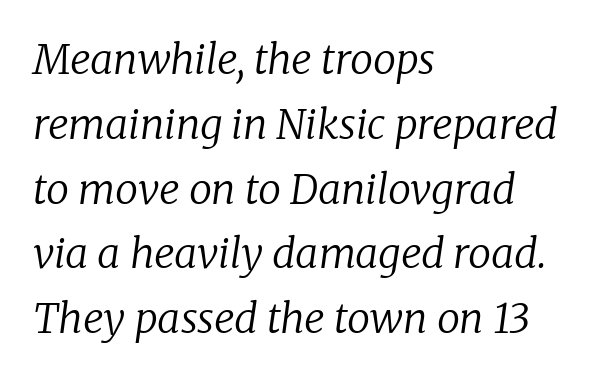
{"serif": "yes", "italic": "yes", "lean": "right", "slant_degrees": 8, "bold": "no", "weight": "regular", "width": "normal", "stroke_contrast": "low", "x_height": "medium", "monospaced": "no", "underline": "no", "align": "left", "line_spacing": "normal", "line_spacing_ratio": 1.58, "letter_spacing": "normal", "letter_spacing_em": 0.0, "glyph_px": 41}
